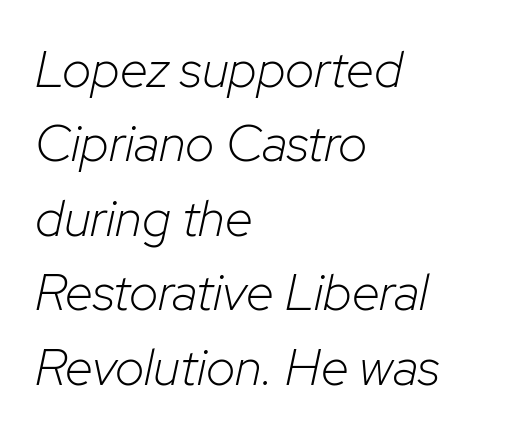
The image shows 51 px light type, italic (leaning right); set left-aligned, normal line spacing (1.46x), normal letter spacing, not underlined; low stroke contrast and a medium x-height.
